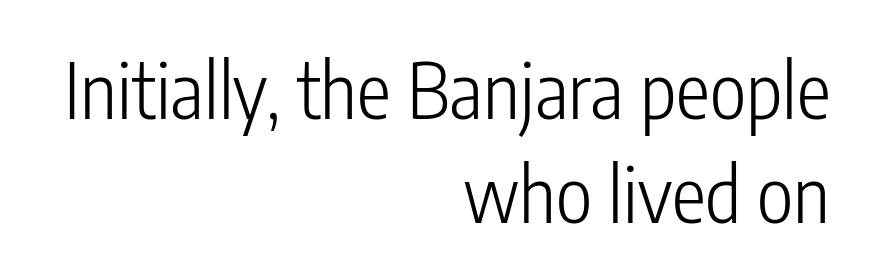
Q: Is the text bold? A: No.
Q: Is the text italic (slanted)? A: No, it is upright.
Q: Is the typeface a serif or a sans-serif typeface? A: Sans-serif.
Q: Is the text underlined? A: No.
Q: How is the paragraph aligned? A: Right-aligned.
Q: Is the spacing between letters normal or unusually wide? A: Normal.
Q: Is the spacing between lines tight, normal or loose? A: Normal.
Q: Width (condensed, normal, or wide)? A: Condensed.
Q: Stroke contrast? A: Low.
Q: x-height? A: Medium.
Q: Monospaced? A: No.
